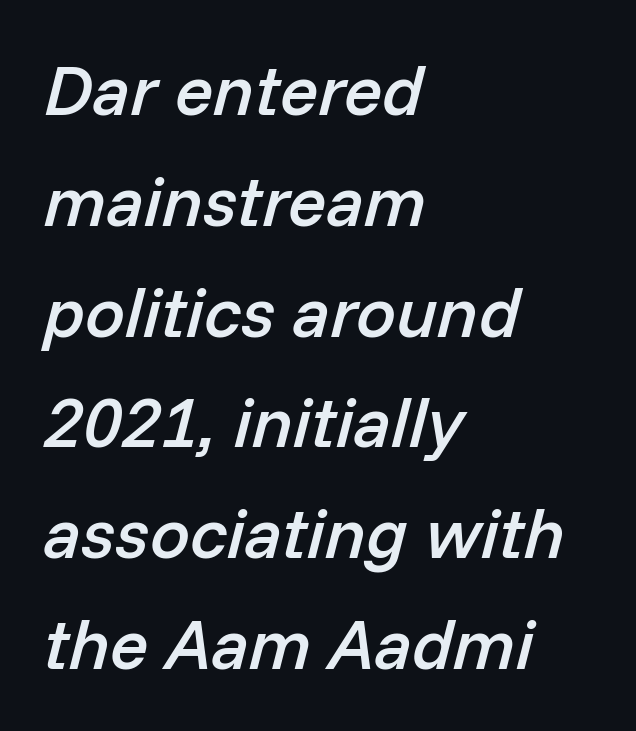
Do the characters align in a grid? No, the font is proportional. Standard letterfit; no display-style spreading of the glyphs. Descenders are the only things crossing below the line. Firm but not heavy-handed strokes: this text is semibold. Casual observation: everything's shoved over to the left.
